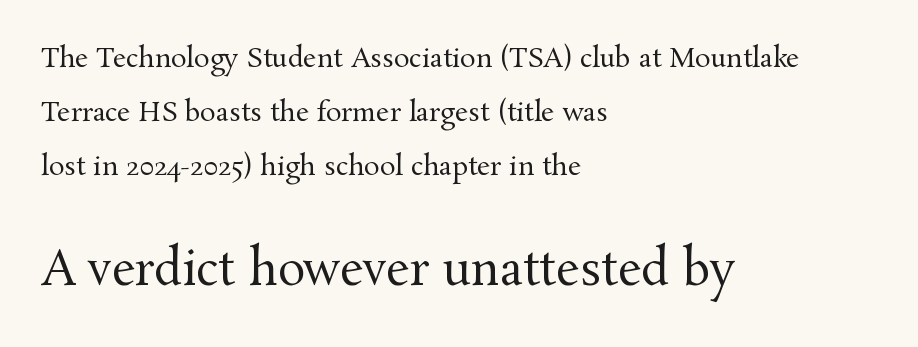
The image shows 46 px regular-weight serif type, upright; set left-aligned, loose line spacing (2.07x), normal letter spacing, not underlined; the second (bottom) block is 1.77x larger; medium stroke contrast and a medium x-height.
